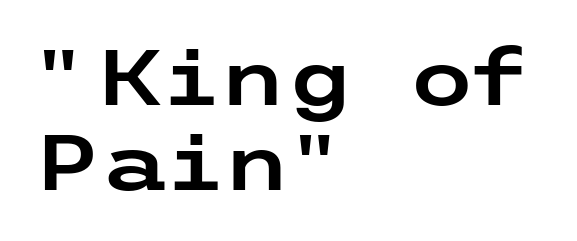
Nobody drew a line under any word here. Compared with typical body copy, the letter spacing here is the same. Designer's note — italics off, roman on. The text block is weighted toward the left margin, trailing off unevenly rightward. Note: no serifs on the glyphs.
